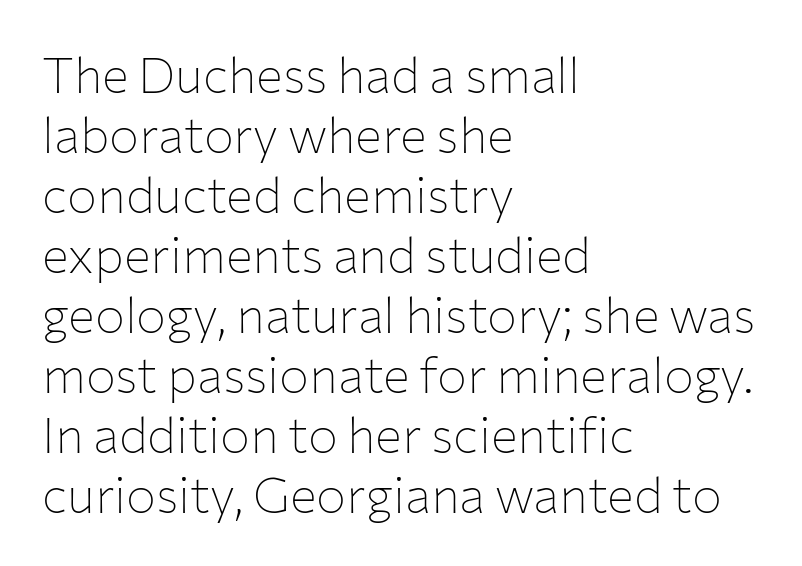
Descender tails drop into unmarked territory. Does the type have serifs? No, each stem ends abruptly. The ragged edge is on the right, which tells us the setting is flush left. Is the letter spacing exaggerated? No — it looks like the ordinary default.
